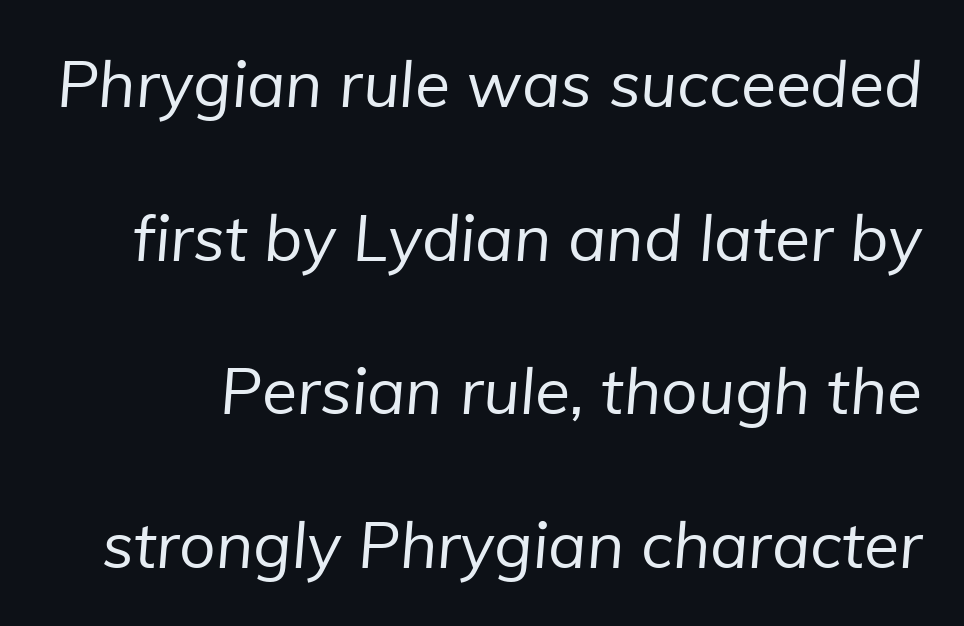
Vertical spacing — loose. Here the glyphs are tracked normally, forming tight word shapes. Clear beneath every line of the passage. Nope, no serifs anywhere on these letters.
